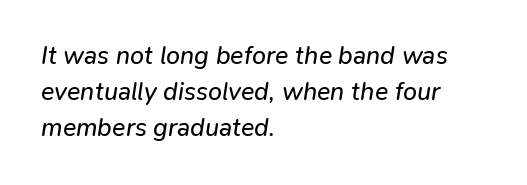
The horizontal fit of the characters is conventional and even. Honestly, there is no underline to notice here at all. Stems here are at most as thick as an everyday book face. The rendering anchors every line to the left-hand side. If you measured baseline to baseline, you'd find a middling distance.
